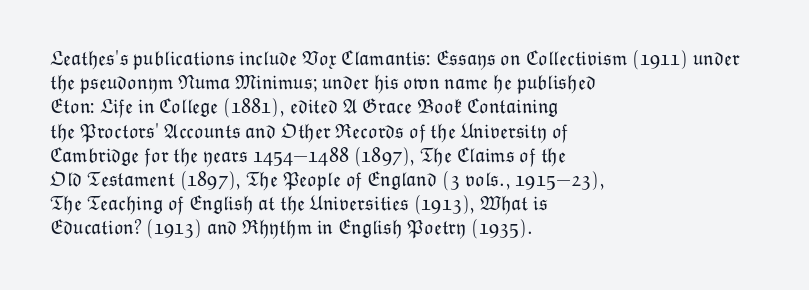
The image shows 20 px text type, upright; set left-aligned, line spacing 1.21x, normal letter spacing, not underlined.
